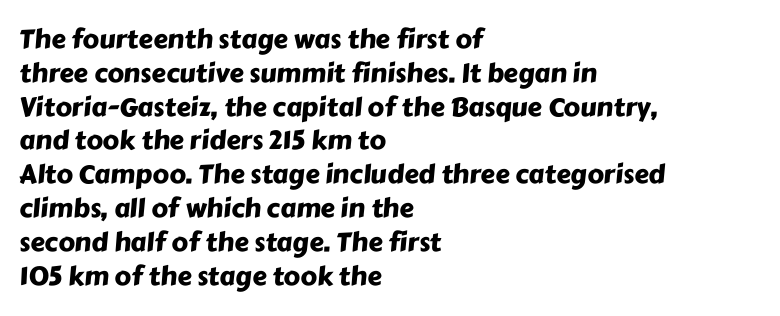
The image shows 26 px text type; set left-aligned, normal line spacing (1.3x), normal letter spacing, not underlined.
